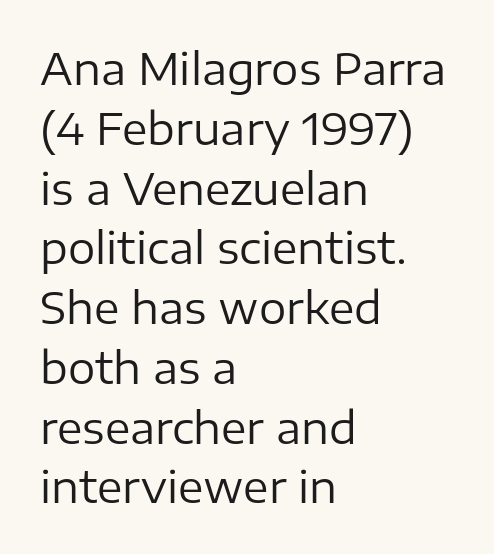
Q: Is the text bold? A: No.
Q: Is the text italic (slanted)? A: No, it is upright.
Q: Is the typeface a serif or a sans-serif typeface? A: Sans-serif.
Q: Is the text underlined? A: No.
Q: How is the paragraph aligned? A: Left-aligned.
Q: Is the spacing between letters normal or unusually wide? A: Normal.
Q: Is the spacing between lines tight, normal or loose? A: Normal.
Q: Width (condensed, normal, or wide)? A: Normal.
Q: Stroke contrast? A: Low.
Q: x-height? A: Medium.
Q: Monospaced? A: No.
